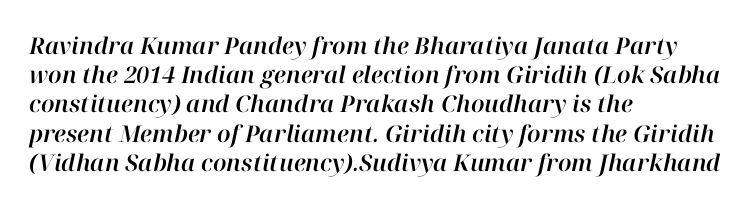
Q: Is the text italic (slanted)? A: Yes, it leans right by about 12 degrees.
Q: Is the text underlined? A: No.
Q: How is the paragraph aligned? A: Left-aligned.
Q: Is the spacing between letters normal or unusually wide? A: Normal.
Q: Is the spacing between lines tight, normal or loose? A: Normal.
